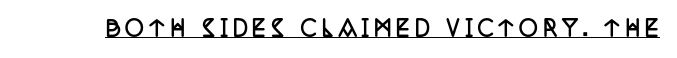
These characters rest on top of a visible drawn line. The font's upright variant was chosen for this text. Characters follow at a spacing far wider than the type designer built in. Every letter is thick-stroked: bold, no question.
